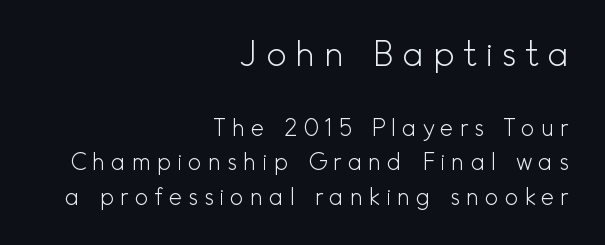
The image shows 34 px light sans-serif type, upright; set right-aligned, normal line spacing (1.51x), unusually wide letter spacing (+0.25 em), not underlined; the first (top) block is 1.48x larger; a small x-height.
